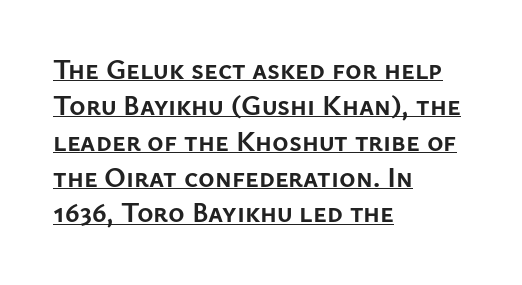
{"serif": "no", "italic": "no", "bold": "yes", "weight": "semibold", "width": "normal", "stroke_contrast": "low", "x_height": "medium", "monospaced": "no", "underline": "yes", "align": "left", "line_spacing": "normal", "line_spacing_ratio": 1.28, "letter_spacing": "normal", "letter_spacing_em": 0.0, "glyph_px": 28}
